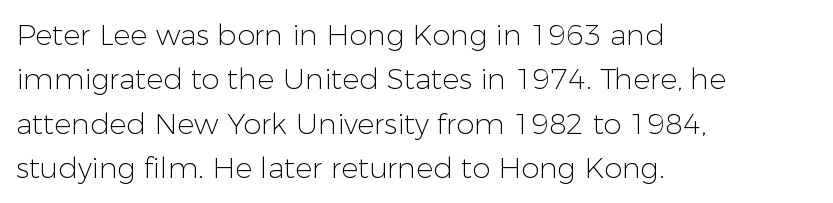
{"serif": "no", "italic": "no", "bold": "no", "weight": "light", "width": "normal", "stroke_contrast": "low", "x_height": "medium", "monospaced": "no", "underline": "no", "align": "left", "line_spacing": "normal", "line_spacing_ratio": 1.53, "letter_spacing": "normal", "letter_spacing_em": 0.0, "glyph_px": 29}
